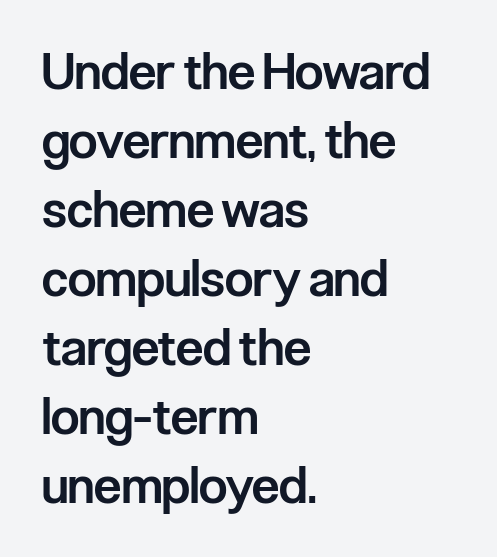
Q: Is the text bold? A: Semi-bold.
Q: Is the text italic (slanted)? A: No, it is upright.
Q: Is the typeface a serif or a sans-serif typeface? A: Sans-serif.
Q: Is the text underlined? A: No.
Q: How is the paragraph aligned? A: Left-aligned.
Q: Is the spacing between letters normal or unusually wide? A: Normal.
Q: Is the spacing between lines tight, normal or loose? A: Normal.
Q: Width (condensed, normal, or wide)? A: Condensed.
Q: Stroke contrast? A: Low.
Q: x-height? A: Medium.
Q: Monospaced? A: No.
